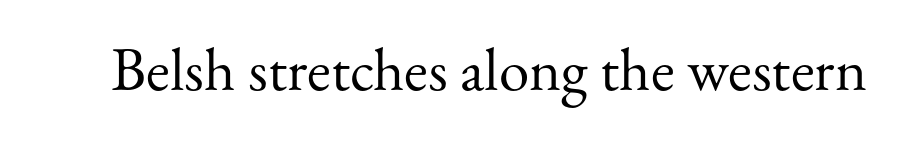
Q: Is the text bold? A: No.
Q: Is the text italic (slanted)? A: No, it is upright.
Q: Is the typeface a serif or a sans-serif typeface? A: Serif.
Q: Is the text underlined? A: No.
Q: Is the spacing between letters normal or unusually wide? A: Normal.
Q: Width (condensed, normal, or wide)? A: Normal.
Q: Stroke contrast? A: Medium.
Q: x-height? A: Small.
Q: Monospaced? A: No.
